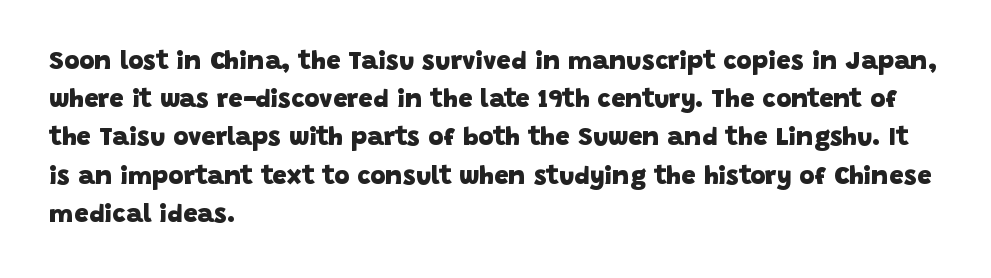
The image shows 26 px bold type; set left-aligned, normal line spacing (1.47x), normal letter spacing, not underlined.
